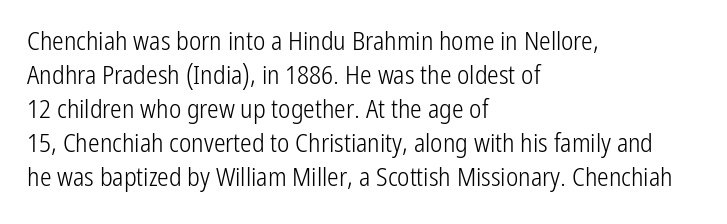
Q: Is the text bold? A: No.
Q: Is the text italic (slanted)? A: No, it is upright.
Q: Is the text underlined? A: No.
Q: How is the paragraph aligned? A: Left-aligned.
Q: Is the spacing between letters normal or unusually wide? A: Normal.
Q: Is the spacing between lines tight, normal or loose? A: Normal.
